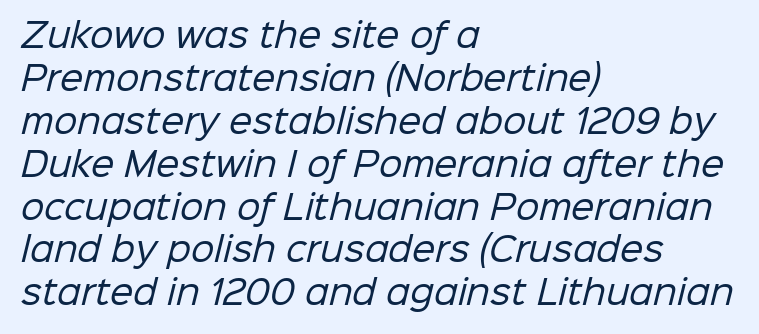
Q: Is the text bold? A: No.
Q: Is the typeface a serif or a sans-serif typeface? A: Sans-serif.
Q: Is the text underlined? A: No.
Q: How is the paragraph aligned? A: Left-aligned.
Q: Is the spacing between letters normal or unusually wide? A: Normal.
Q: Is the spacing between lines tight, normal or loose? A: Normal.
Q: Width (condensed, normal, or wide)? A: Normal.
Q: Stroke contrast? A: Low.
Q: x-height? A: Medium.
Q: Monospaced? A: No.
